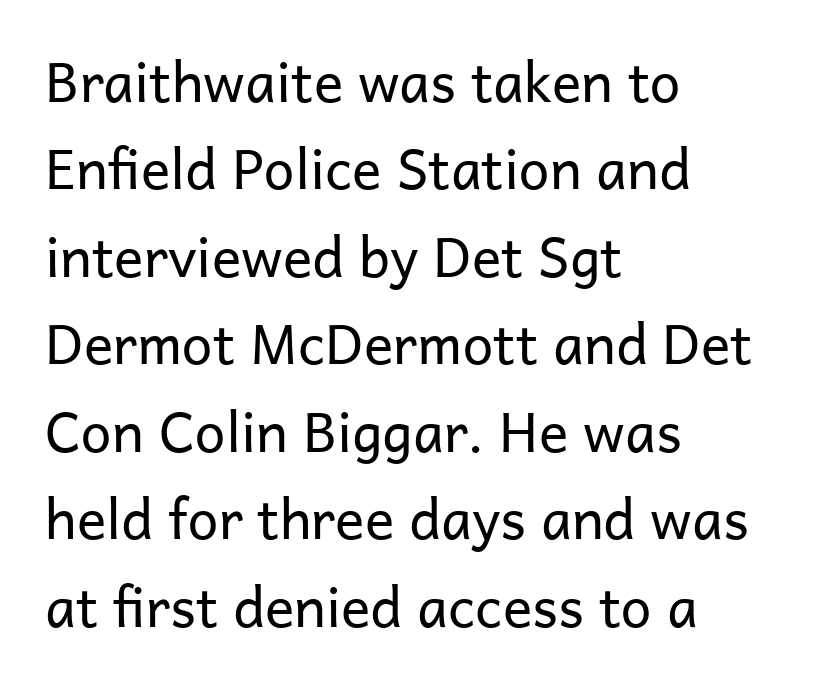
{"serif": "no", "italic": "no", "bold": "no", "weight": "regular", "width": "normal", "stroke_contrast": "low", "x_height": "medium", "monospaced": "no", "underline": "no", "align": "left", "line_spacing": "normal", "line_spacing_ratio": 1.59, "letter_spacing": "normal", "letter_spacing_em": 0.0, "glyph_px": 55}
